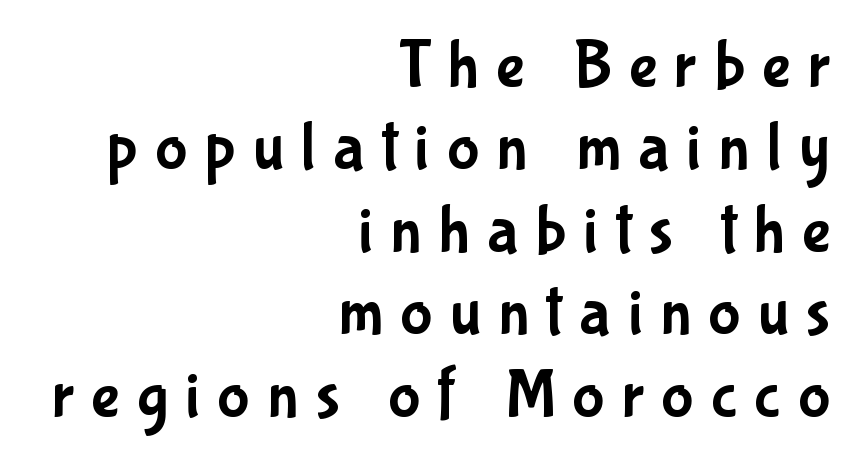
{"serif": "no", "italic": "no", "width": "condensed", "stroke_contrast": "low", "x_height": "medium", "monospaced": "no", "underline": "no", "align": "right", "line_spacing_ratio": 1.23, "letter_spacing": "wide", "letter_spacing_em": 0.26, "glyph_px": 67}
